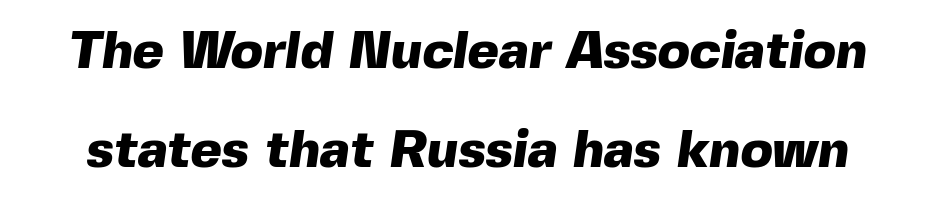
{"serif": "no", "bold": "yes", "weight": "heavy", "width": "normal", "x_height": "medium", "monospaced": "no", "underline": "no", "line_spacing_ratio": 1.86, "letter_spacing": "normal", "letter_spacing_em": 0.0, "glyph_px": 53}
